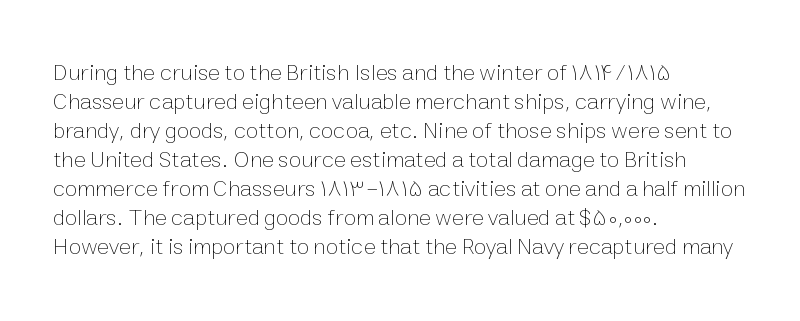
Q: Is the text bold? A: No.
Q: Is the text italic (slanted)? A: No, it is upright.
Q: Is the text underlined? A: No.
Q: How is the paragraph aligned? A: Left-aligned.
Q: Is the spacing between letters normal or unusually wide? A: Normal.
Q: Is the spacing between lines tight, normal or loose? A: Normal.
